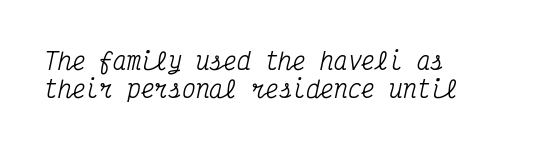
The image shows 23 px text type, italic (leaning right); set left-aligned, line spacing 1.2x, normal letter spacing, not underlined.
